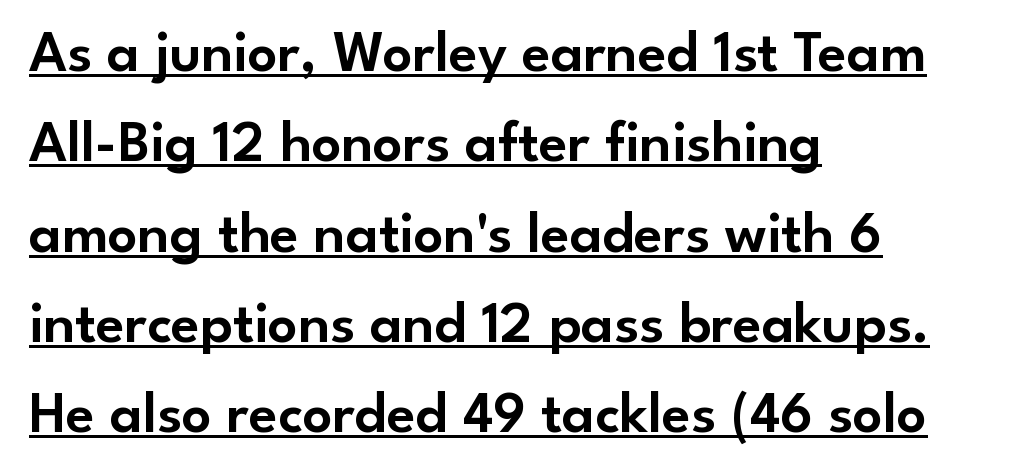
{"serif": "no", "italic": "no", "width": "normal", "stroke_contrast": "low", "x_height": "small", "monospaced": "no", "underline": "yes", "align": "left", "line_spacing": "normal", "line_spacing_ratio": 1.53, "letter_spacing": "normal", "letter_spacing_em": 0.0, "glyph_px": 59}
